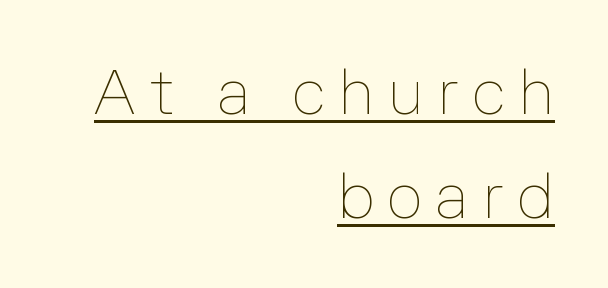
The image shows 63 px thin type, upright; set right-aligned, normal line spacing (1.65x), unusually wide letter spacing (+0.21 em), underlined; low stroke contrast and a medium x-height.
